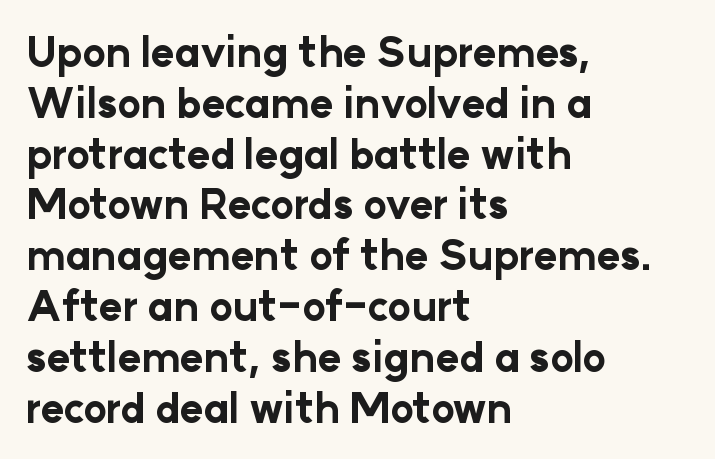
The image shows 40 px bold sans-serif type, upright; set left-aligned, normal line spacing (1.27x), normal letter spacing, not underlined; low stroke contrast and a medium x-height.
